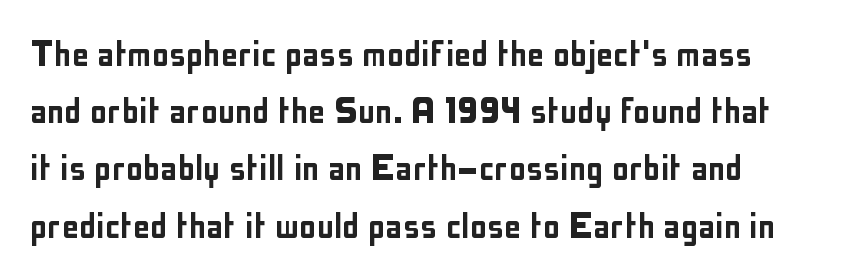
Serifs: no, the terminals of the letterforms are clean. Spacing verdict: proportional, widths tailored to each character. Descenders are the only things crossing below the line. Nope, not italic — everything's standing straight.
